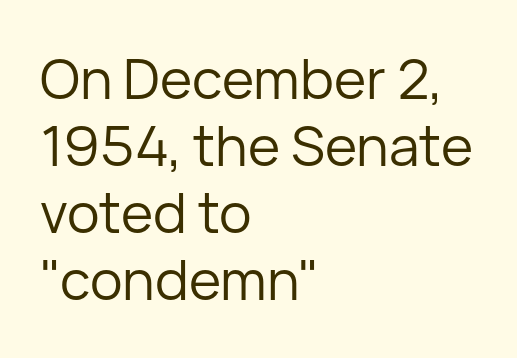
{"serif": "no", "italic": "no", "bold": "no", "weight": "regular", "width": "normal", "stroke_contrast": "low", "x_height": "medium", "monospaced": "no", "underline": "no", "align": "left", "line_spacing_ratio": 1.22, "letter_spacing": "normal", "letter_spacing_em": 0.0, "glyph_px": 55}
